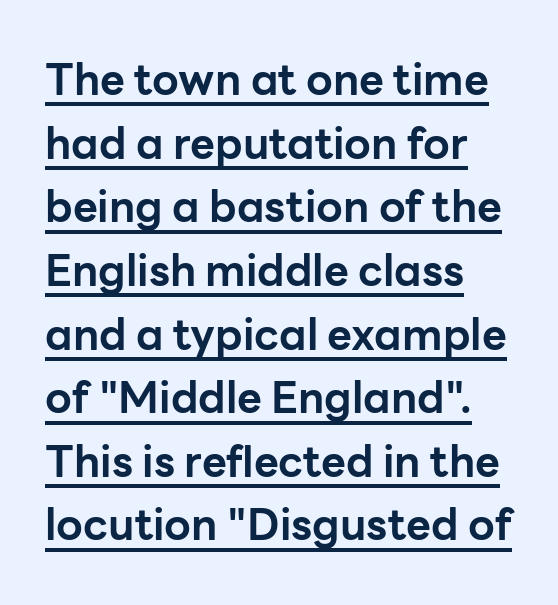
Serif or sans? Sans — the stroke terminals are bare. Glance below the letters and you will spot a drawn line. Is there much room between lines? A standard amount, neither cramped nor airy. A full-strength bold gives these letters their thick strokes. No extra tracking has been applied to these lines.
